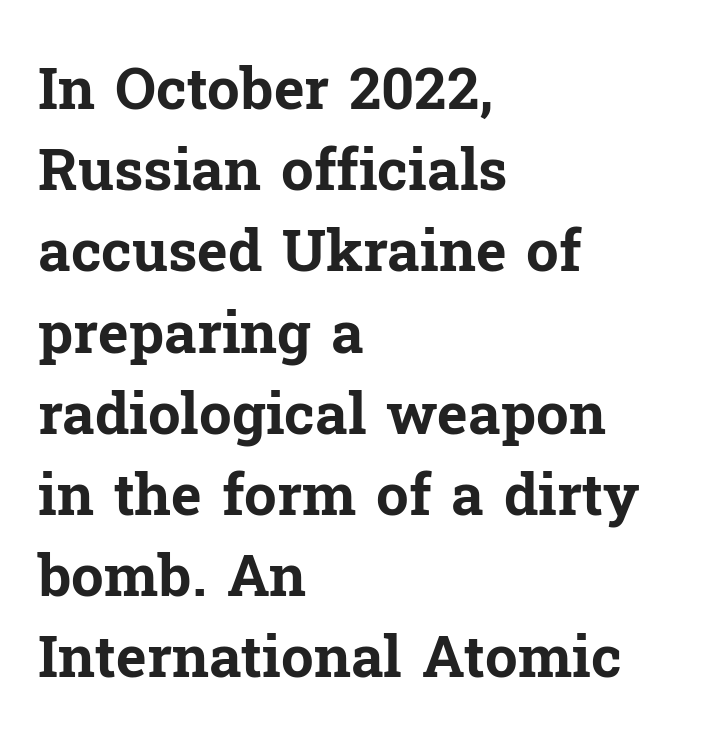
Is this a fixed-width face? No — the glyphs have proportional, varying widths. The rendering shows small feet on the letterforms — a serif design. Is the type bold? Yes — the strokes are clearly thick and heavy. In terms of posture, this sample is upright. Plain, unruled lines of type. One-word summary of the alignment: left.
